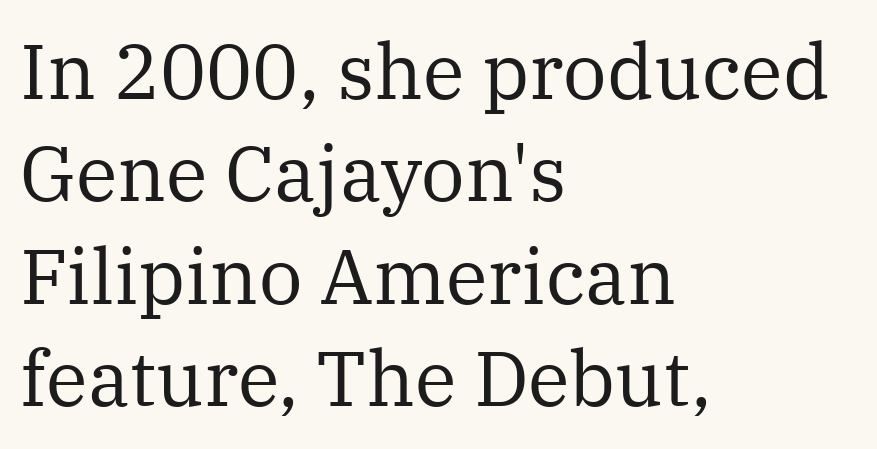
The image shows 77 px regular-weight serif type, upright; set left-aligned, normal line spacing (1.33x), normal letter spacing, not underlined; medium stroke contrast and a medium x-height.
